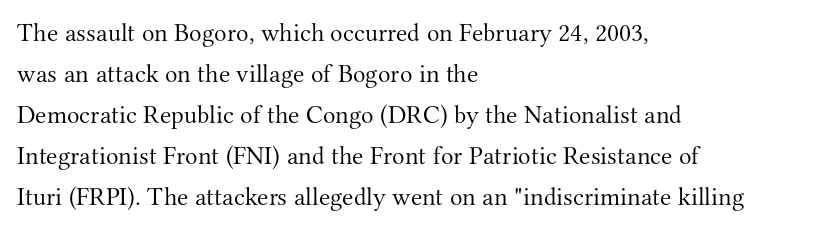
The words here are not underlined. Unbolded letterforms with no extra heft. Quick note: interline space is typical. These lines stack with their left ends in a neat column. Ordinary non-slanted type is in use. Here the glyphs are tracked normally, forming tight word shapes.
